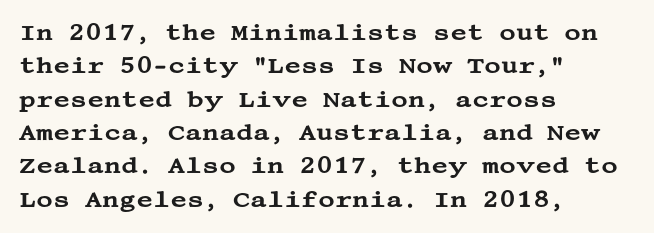
Q: Is the text italic (slanted)? A: No, it is upright.
Q: Is the text underlined? A: No.
Q: How is the paragraph aligned? A: Left-aligned.
Q: Is the spacing between letters normal or unusually wide? A: Normal.
Q: Is the spacing between lines tight, normal or loose? A: Normal.
